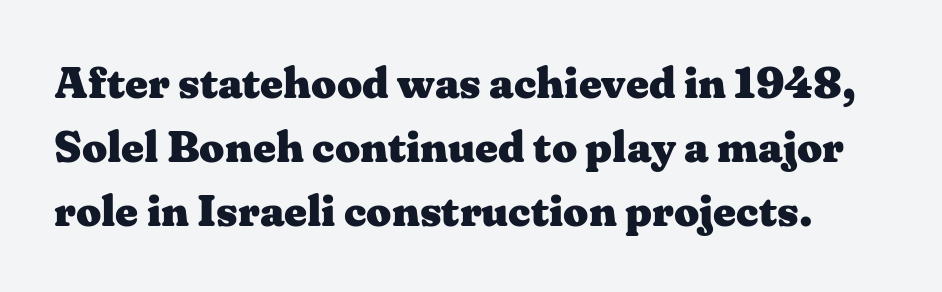
Q: Is the text bold? A: Yes.
Q: Is the text italic (slanted)? A: No, it is upright.
Q: Is the typeface a serif or a sans-serif typeface? A: Serif.
Q: Is the text underlined? A: No.
Q: Is the spacing between letters normal or unusually wide? A: Normal.
Q: Is the spacing between lines tight, normal or loose? A: Normal.
Q: Width (condensed, normal, or wide)? A: Wide.
Q: Stroke contrast? A: Medium.
Q: x-height? A: Medium.
Q: Monospaced? A: No.
